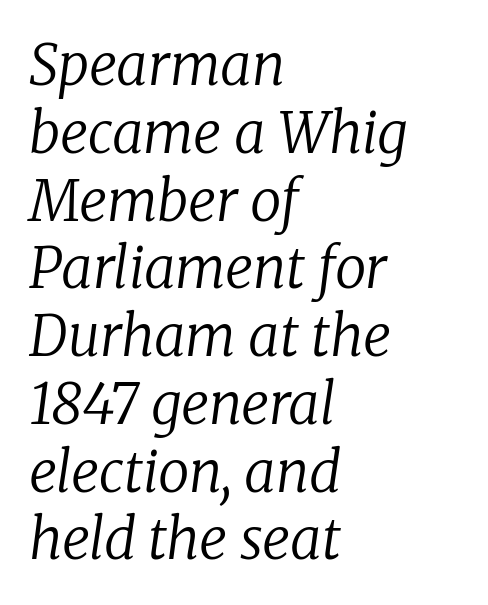
Q: Is the text bold? A: No.
Q: Is the text italic (slanted)? A: Yes, it leans right by about 8 degrees.
Q: Is the typeface a serif or a sans-serif typeface? A: Serif.
Q: Is the text underlined? A: No.
Q: How is the paragraph aligned? A: Left-aligned.
Q: Is the spacing between letters normal or unusually wide? A: Normal.
Q: Width (condensed, normal, or wide)? A: Normal.
Q: Stroke contrast? A: Low.
Q: x-height? A: Medium.
Q: Monospaced? A: No.
